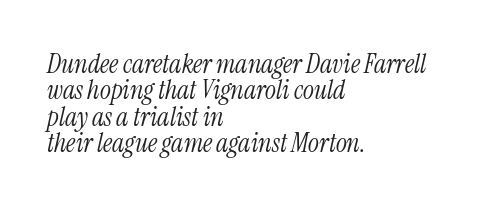
The text block is weighted toward the left margin, trailing off unevenly rightward. Spacing between characters is what you'd get straight out of the box. If you drew a line through each stem, it would be angled. Check under the words: just untouched page. Vertically, the passage feels compressed, each row crowding the next.
